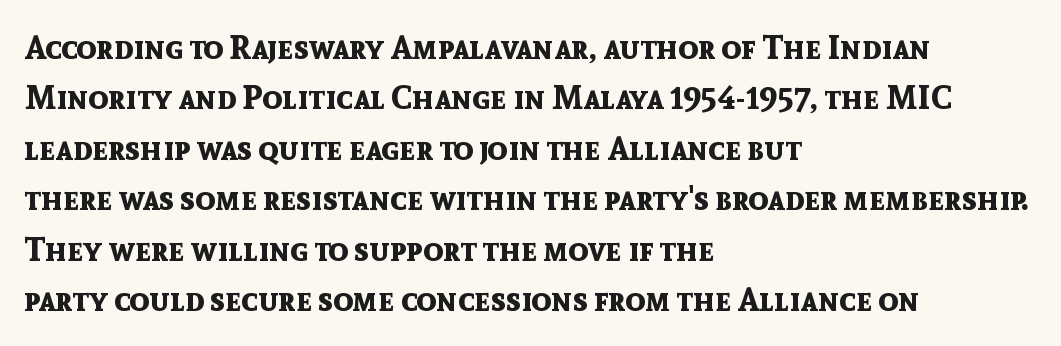
The type is set solid horizontally, with unmodified tracking. These lines are set flush left with a ragged right edge. Decoration check: the copy has no underline. The specimen reads as upright at a glance. A typesetter would call this leading conventional body-copy spacing.
